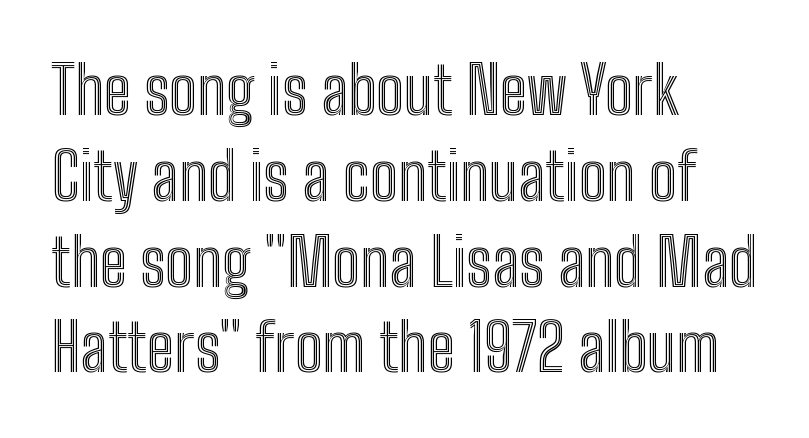
{"italic": "no", "width": "condensed", "x_height": "medium", "monospaced": "no", "underline": "no", "align": "left", "line_spacing": "normal", "line_spacing_ratio": 1.32, "letter_spacing": "normal", "letter_spacing_em": 0.0, "glyph_px": 65}
